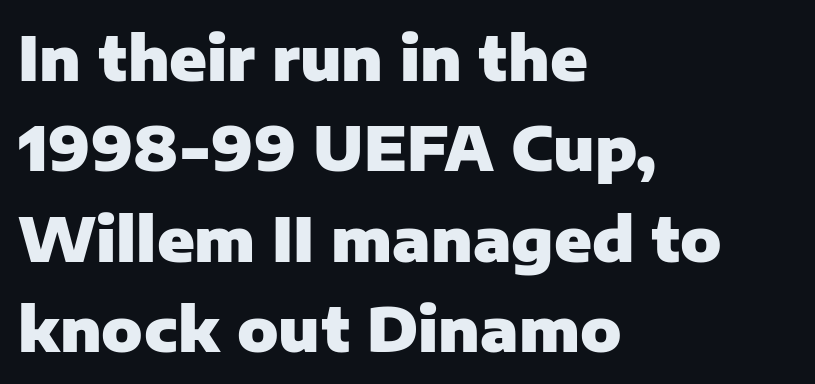
{"serif": "no", "italic": "no", "bold": "yes", "weight": "heavy", "width": "normal", "stroke_contrast": "low", "x_height": "medium", "monospaced": "no", "underline": "no", "align": "left", "line_spacing": "normal", "line_spacing_ratio": 1.48, "letter_spacing": "normal", "letter_spacing_em": 0.0, "glyph_px": 61}
